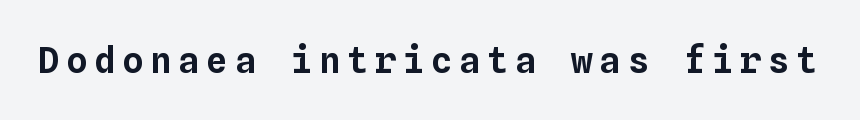
{"italic": "no", "width": "normal", "stroke_contrast": "low", "x_height": "medium", "monospaced": "yes", "underline": "no", "glyph_px": 36}
